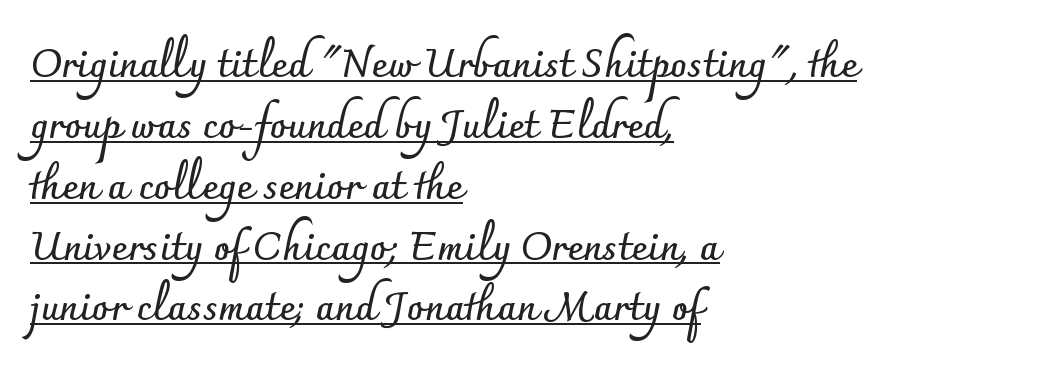
The image shows 39 px semibold sans-serif type; set left-aligned, normal line spacing (1.56x), normal letter spacing, underlined; low stroke contrast and a small x-height.
